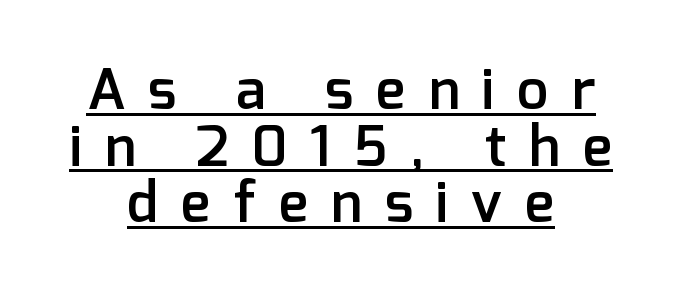
The image shows 56 px semibold sans-serif type, upright; set centered, tight line spacing (1.01x), unusually wide letter spacing (+0.41 em), underlined; low stroke contrast and a medium x-height.
